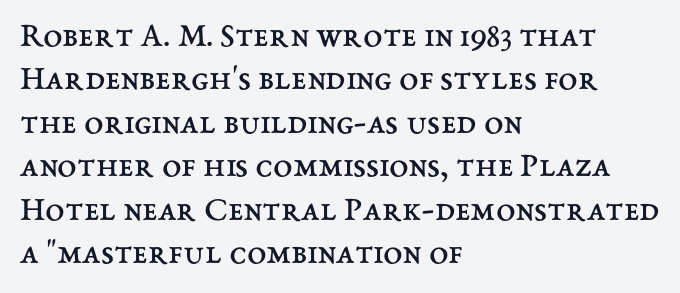
{"italic": "no", "bold": "no", "weight": "regular", "width": "normal", "stroke_contrast": "medium", "x_height": "medium", "monospaced": "no", "underline": "no", "align": "left", "line_spacing_ratio": 1.24, "letter_spacing": "normal", "letter_spacing_em": 0.0, "glyph_px": 35}
